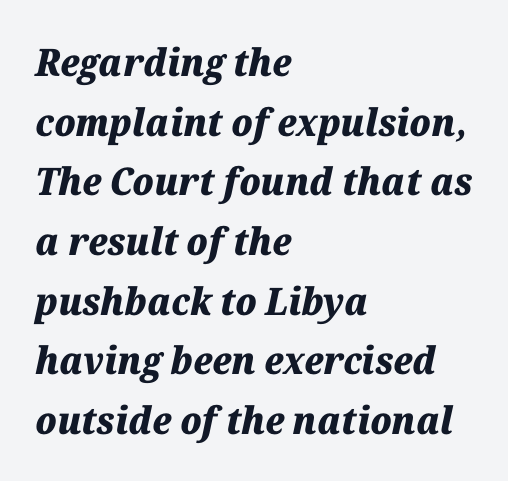
Honestly, the letter spacing is just normal — you wouldn't notice it. The passage shown is not underscored anywhere. Strong, thick strokes mark this as bold type. Students, observe: this is what conventionally led text looks like. Caption: multi-line text, flush left, ragged right.
